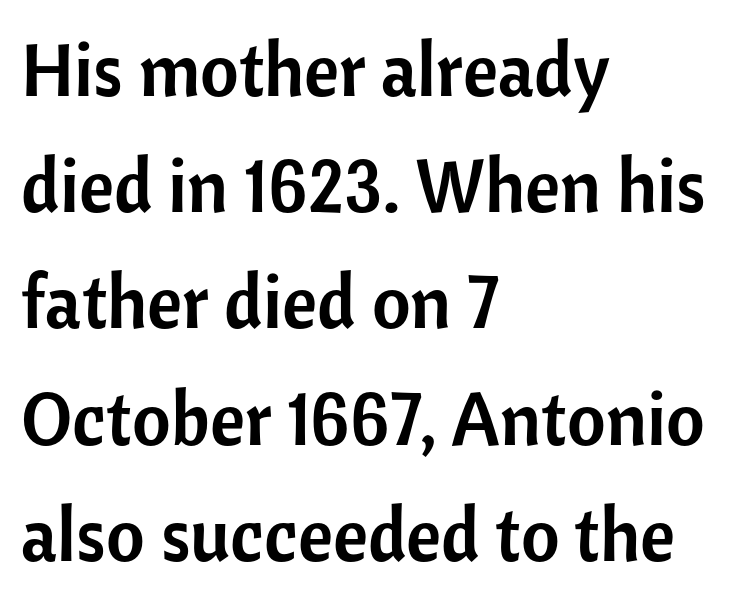
The image shows 75 px sans-serif type, upright; set left-aligned, normal line spacing (1.55x), normal letter spacing, not underlined; low stroke contrast and a medium x-height.
